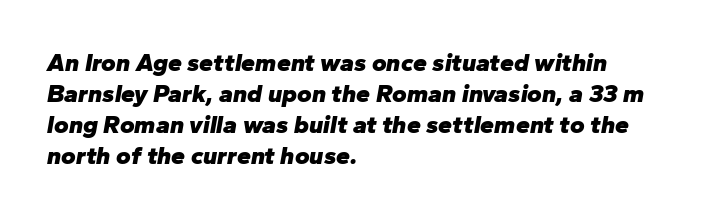
Q: Is the text bold? A: Yes.
Q: Is the text italic (slanted)? A: Yes, it leans right by about 10 degrees.
Q: Is the text underlined? A: No.
Q: How is the paragraph aligned? A: Left-aligned.
Q: Is the spacing between letters normal or unusually wide? A: Normal.
